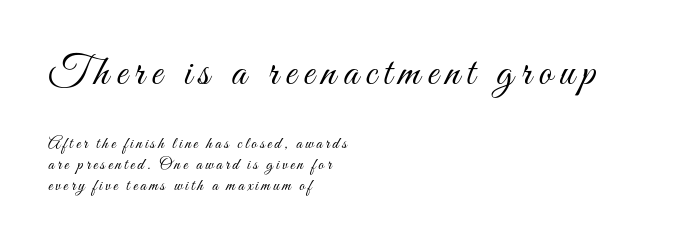
This layout puts the oversized block above and the modest block below. Line beginnings align vertically; line endings do not. Quick note: underline off. Heaviness? Minimal to ordinary, like unemphasized prose.
